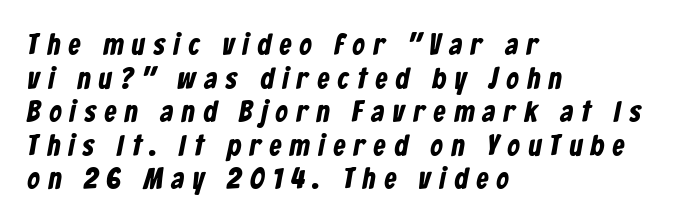
The image shows 30 px bold, condensed sans-serif type; set left-aligned, tight line spacing (1.12x), unusually wide letter spacing (+0.29 em), not underlined; low stroke contrast and a medium x-height.
